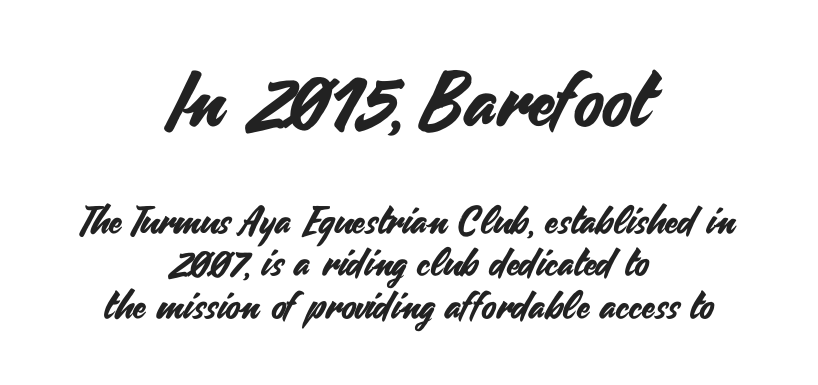
{"serif": "no", "width": "normal", "stroke_contrast": "medium", "x_height": "small", "monospaced": "no", "underline": "no", "align": "center", "line_spacing": "tight", "line_spacing_ratio": 1.12, "letter_spacing": "normal", "letter_spacing_em": 0.0, "larger_block": "first", "size_ratio": 2.0, "glyph_px": 76}
